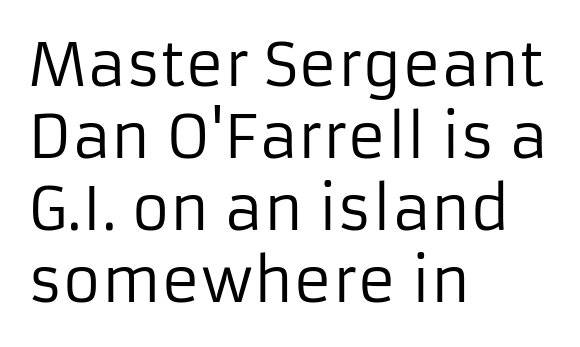
Q: Is the text bold? A: No.
Q: Is the text italic (slanted)? A: No, it is upright.
Q: Is the typeface a serif or a sans-serif typeface? A: Sans-serif.
Q: Is the text underlined? A: No.
Q: How is the paragraph aligned? A: Left-aligned.
Q: Is the spacing between letters normal or unusually wide? A: Normal.
Q: Width (condensed, normal, or wide)? A: Normal.
Q: Stroke contrast? A: Low.
Q: x-height? A: Medium.
Q: Monospaced? A: No.
